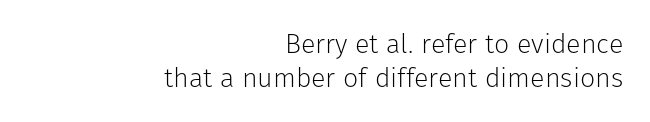
The image shows 27 px text type, upright; set right-aligned, normal line spacing (1.25x), normal letter spacing, not underlined.
